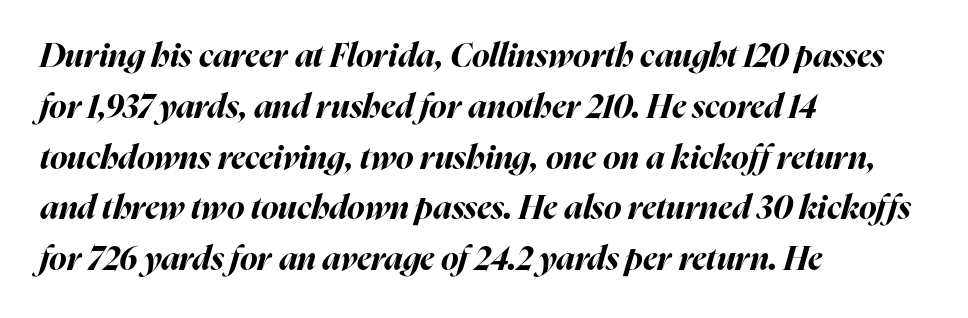
The image shows 33 px bold type, italic (leaning right); set left-aligned, normal line spacing (1.54x), normal letter spacing, not underlined; high stroke contrast and a medium x-height.
